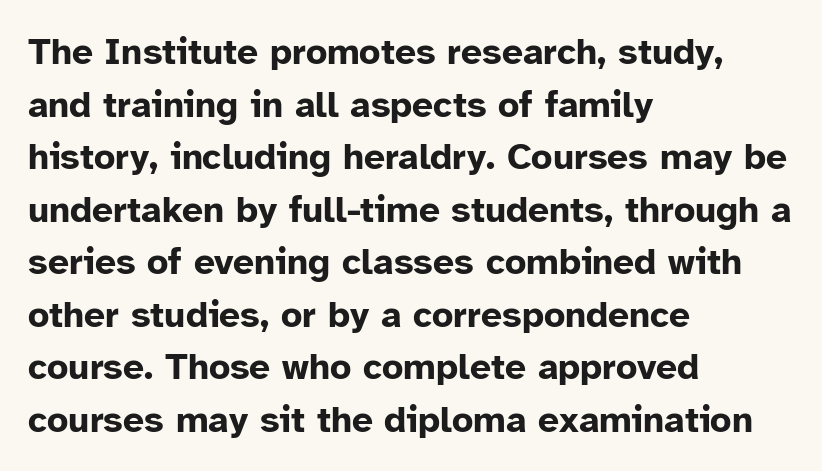
The leading is moderate, giving the passage an even texture. Observe the absence of serifs on each vertical stroke in this sample. You'd pick this weight for a headline — it's a proper bold. The area under the type is left untouched. Each letter keeps its own natural width here, so spacing adapts to shape. In terms of posture, this sample is upright.
